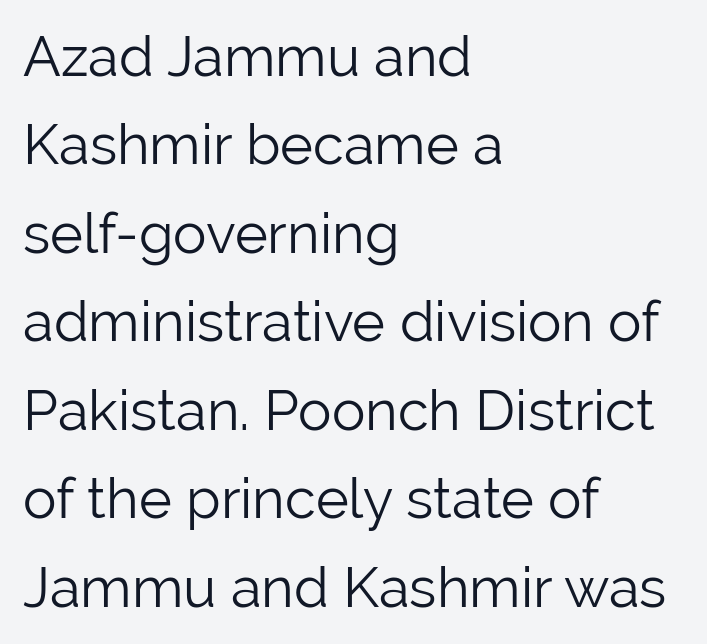
{"serif": "no", "italic": "no", "bold": "no", "weight": "light", "width": "normal", "stroke_contrast": "low", "x_height": "medium", "monospaced": "no", "underline": "no", "align": "left", "line_spacing": "normal", "line_spacing_ratio": 1.58, "letter_spacing": "normal", "letter_spacing_em": 0.0, "glyph_px": 56}
